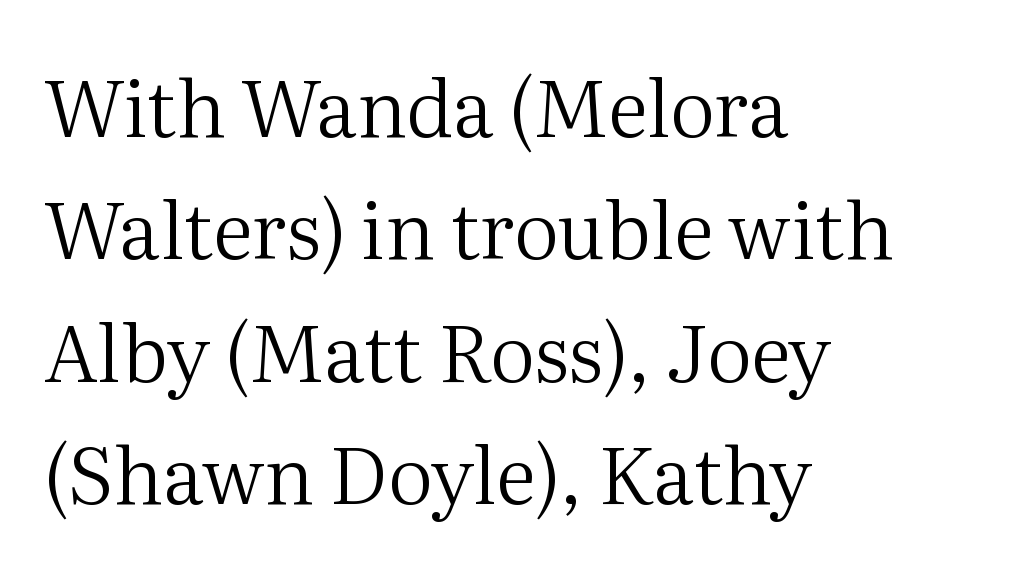
Q: Is the text bold? A: No.
Q: Is the text italic (slanted)? A: No, it is upright.
Q: Is the typeface a serif or a sans-serif typeface? A: Serif.
Q: Is the text underlined? A: No.
Q: How is the paragraph aligned? A: Left-aligned.
Q: Is the spacing between letters normal or unusually wide? A: Normal.
Q: Is the spacing between lines tight, normal or loose? A: Normal.
Q: Width (condensed, normal, or wide)? A: Normal.
Q: Stroke contrast? A: Medium.
Q: x-height? A: Medium.
Q: Monospaced? A: No.
